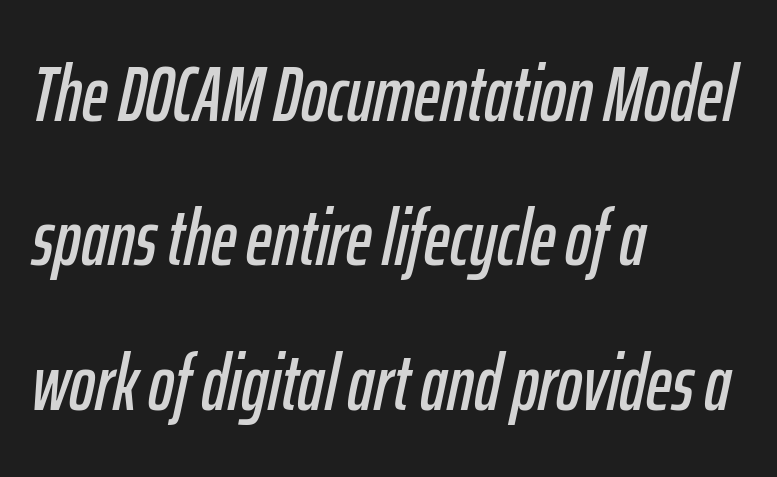
Q: Is the text italic (slanted)? A: Yes, it leans right by about 12 degrees.
Q: Is the text underlined? A: No.
Q: How is the paragraph aligned? A: Left-aligned.
Q: Is the spacing between letters normal or unusually wide? A: Normal.
Q: Width (condensed, normal, or wide)? A: Condensed.
Q: Stroke contrast? A: Low.
Q: x-height? A: Medium.
Q: Monospaced? A: No.
